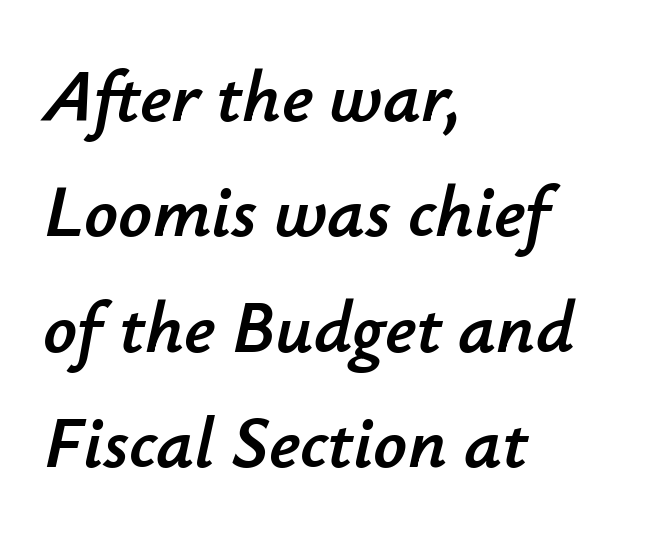
The image shows 74 px text type, italic (leaning right); set left-aligned, normal line spacing (1.56x), normal letter spacing, not underlined; low stroke contrast and a small x-height.
